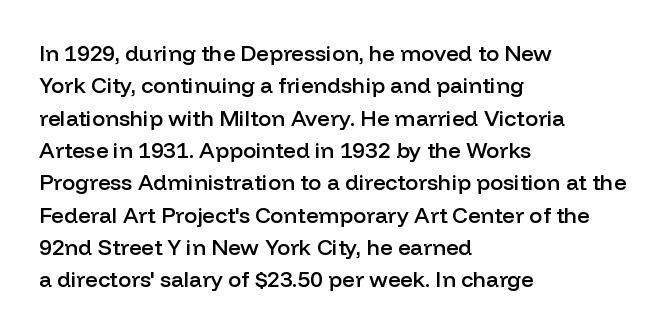
{"italic": "no", "bold": "semi", "underline": "no", "align": "left", "line_spacing": "normal", "line_spacing_ratio": 1.47, "letter_spacing": "normal", "letter_spacing_em": 0.0, "glyph_px": 22}
